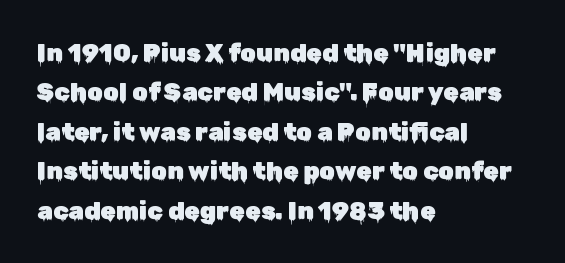
Q: Is the text italic (slanted)? A: No, it is upright.
Q: Is the text underlined? A: No.
Q: How is the paragraph aligned? A: Left-aligned.
Q: Is the spacing between letters normal or unusually wide? A: Normal.
Q: Is the spacing between lines tight, normal or loose? A: Normal.
